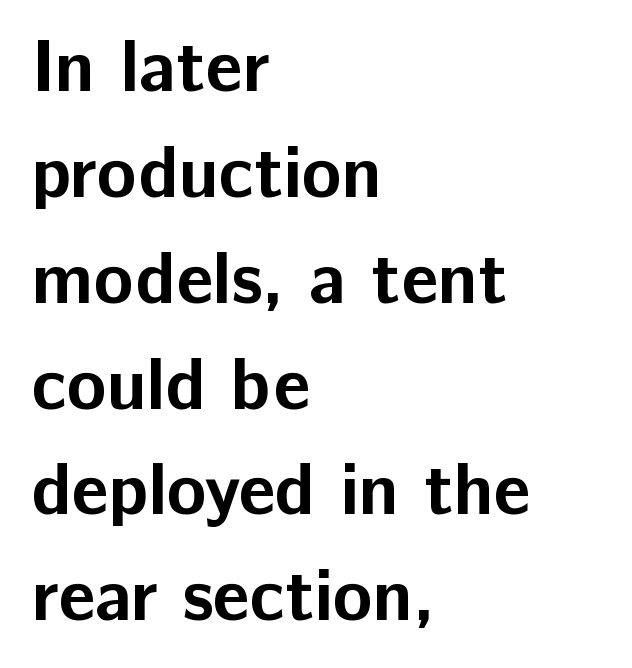
Q: Is the text bold? A: Yes.
Q: Is the text italic (slanted)? A: No, it is upright.
Q: Is the typeface a serif or a sans-serif typeface? A: Sans-serif.
Q: Is the text underlined? A: No.
Q: How is the paragraph aligned? A: Left-aligned.
Q: Is the spacing between letters normal or unusually wide? A: Normal.
Q: Is the spacing between lines tight, normal or loose? A: Normal.
Q: Width (condensed, normal, or wide)? A: Normal.
Q: Stroke contrast? A: Low.
Q: x-height? A: Medium.
Q: Monospaced? A: No.
